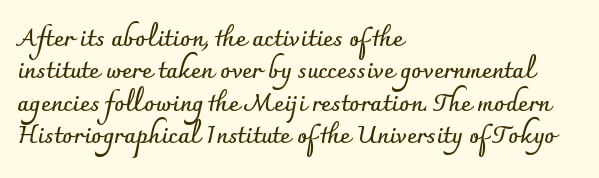
{"bold": "yes", "underline": "no", "align": "left", "line_spacing": "normal", "line_spacing_ratio": 1.35, "letter_spacing": "normal", "letter_spacing_em": 0.0, "glyph_px": 24}
